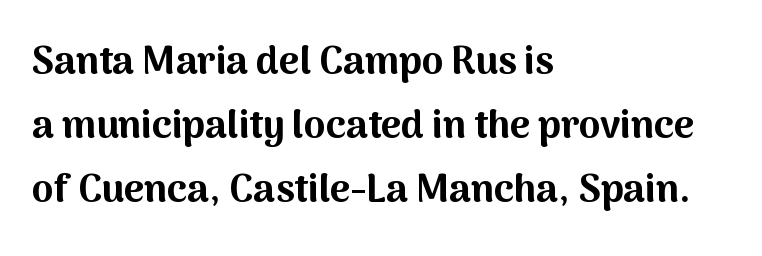
The image shows 39 px bold sans-serif type, upright; set left-aligned, normal line spacing (1.64x), normal letter spacing, not underlined; medium stroke contrast and a medium x-height.
